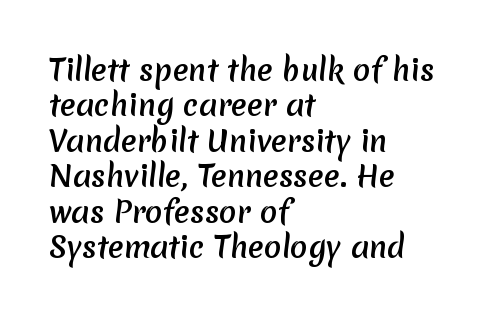
Heft: maximum for text — a bold. The typeface chosen for these lines omits serifs. The strip under each line holds only bare page. The letters advance in unequal steps, a hallmark of proportional type. The setting favours the left margin, as ordinary paragraphs usually do.
